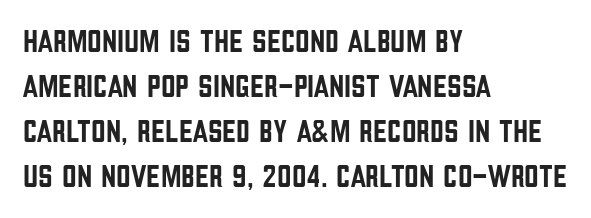
The image shows 32 px condensed sans-serif type, upright; set left-aligned, normal line spacing (1.41x), normal letter spacing, not underlined; low stroke contrast and a large x-height.
